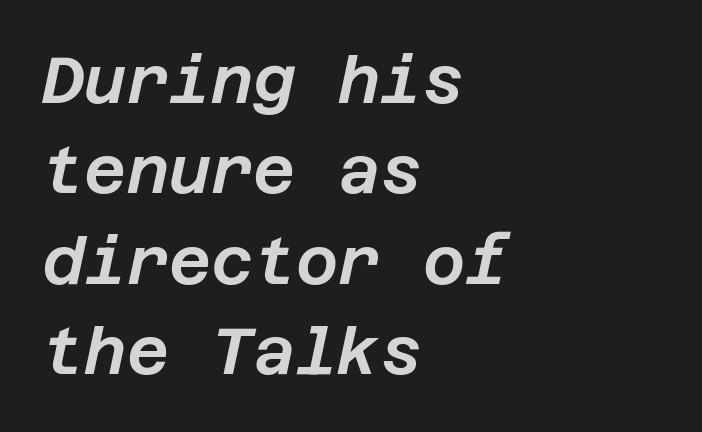
{"italic": "yes", "lean": "right", "slant_degrees": 12, "width": "normal", "stroke_contrast": "low", "x_height": "large", "underline": "no", "align": "left", "line_spacing": "normal", "line_spacing_ratio": 1.39, "letter_spacing": "normal", "letter_spacing_em": 0.0, "glyph_px": 65}
